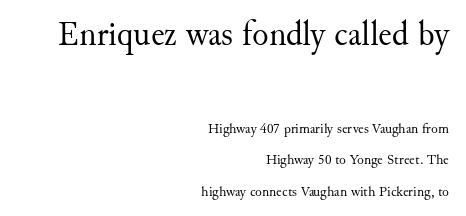
{"serif": "yes", "italic": "no", "bold": "no", "weight": "regular", "width": "normal", "stroke_contrast": "medium", "x_height": "small", "monospaced": "no", "underline": "no", "align": "right", "line_spacing": "loose", "line_spacing_ratio": 2.25, "letter_spacing": "normal", "letter_spacing_em": 0.0, "larger_block": "first", "size_ratio": 2.43, "glyph_px": 34}
